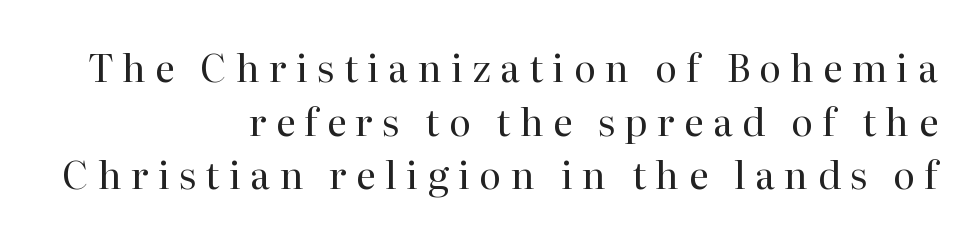
Q: Is the text bold? A: No.
Q: Is the text italic (slanted)? A: No, it is upright.
Q: Is the typeface a serif or a sans-serif typeface? A: Serif.
Q: Is the text underlined? A: No.
Q: How is the paragraph aligned? A: Right-aligned.
Q: Is the spacing between letters normal or unusually wide? A: Unusually wide.
Q: Is the spacing between lines tight, normal or loose? A: Normal.
Q: Width (condensed, normal, or wide)? A: Normal.
Q: Stroke contrast? A: High.
Q: x-height? A: Medium.
Q: Monospaced? A: No.
